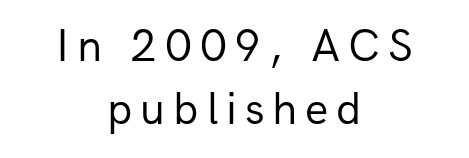
{"serif": "no", "italic": "no", "bold": "no", "weight": "regular", "width": "normal", "stroke_contrast": "low", "x_height": "medium", "monospaced": "no", "underline": "no", "align": "center", "line_spacing": "normal", "line_spacing_ratio": 1.37, "glyph_px": 46}
